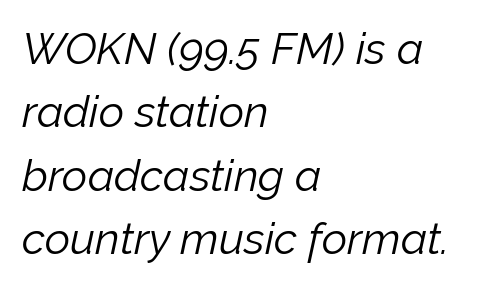
{"italic": "yes", "lean": "right", "slant_degrees": 12, "bold": "no", "weight": "light", "width": "normal", "stroke_contrast": "low", "x_height": "medium", "monospaced": "no", "underline": "no", "align": "left", "line_spacing": "normal", "line_spacing_ratio": 1.44, "letter_spacing": "normal", "letter_spacing_em": 0.0, "glyph_px": 44}
